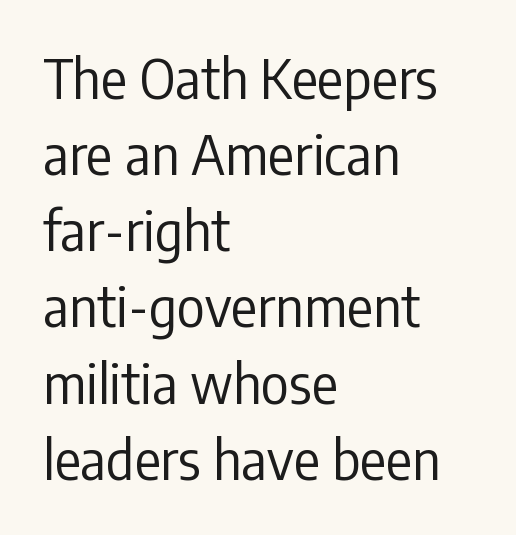
The image shows 54 px regular-weight, condensed sans-serif type, upright; set left-aligned, normal line spacing (1.41x), normal letter spacing, not underlined; low stroke contrast and a medium x-height.
